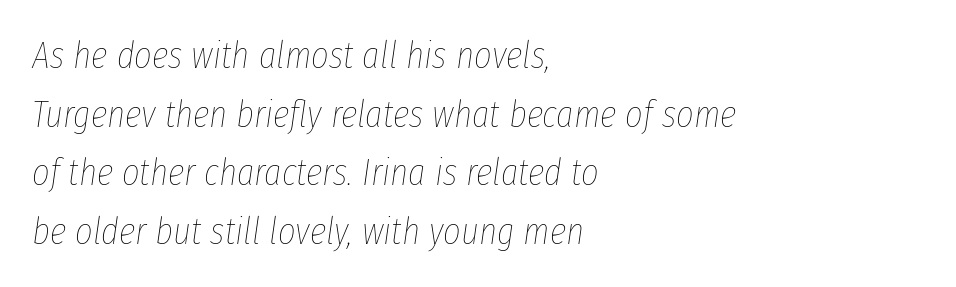
Q: Is the text bold? A: No.
Q: Is the text italic (slanted)? A: Yes, it leans right by about 8 degrees.
Q: Is the text underlined? A: No.
Q: How is the paragraph aligned? A: Left-aligned.
Q: Is the spacing between letters normal or unusually wide? A: Normal.
Q: Is the spacing between lines tight, normal or loose? A: Normal.
Q: Width (condensed, normal, or wide)? A: Condensed.
Q: Stroke contrast? A: Low.
Q: x-height? A: Medium.
Q: Monospaced? A: No.
